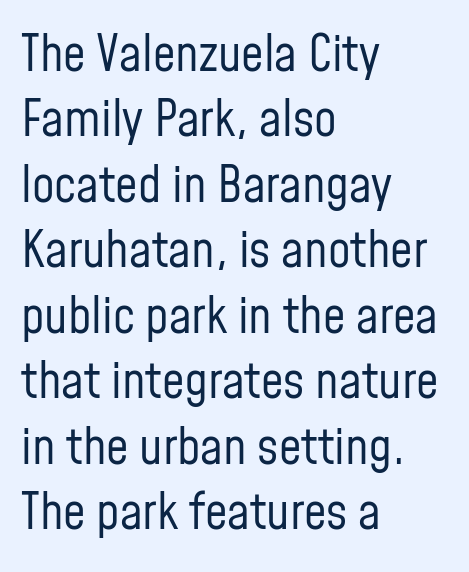
Q: Is the text bold? A: No.
Q: Is the text italic (slanted)? A: No, it is upright.
Q: Is the typeface a serif or a sans-serif typeface? A: Sans-serif.
Q: Is the text underlined? A: No.
Q: How is the paragraph aligned? A: Left-aligned.
Q: Is the spacing between letters normal or unusually wide? A: Normal.
Q: Is the spacing between lines tight, normal or loose? A: Normal.
Q: Width (condensed, normal, or wide)? A: Condensed.
Q: Stroke contrast? A: Low.
Q: x-height? A: Medium.
Q: Monospaced? A: No.
